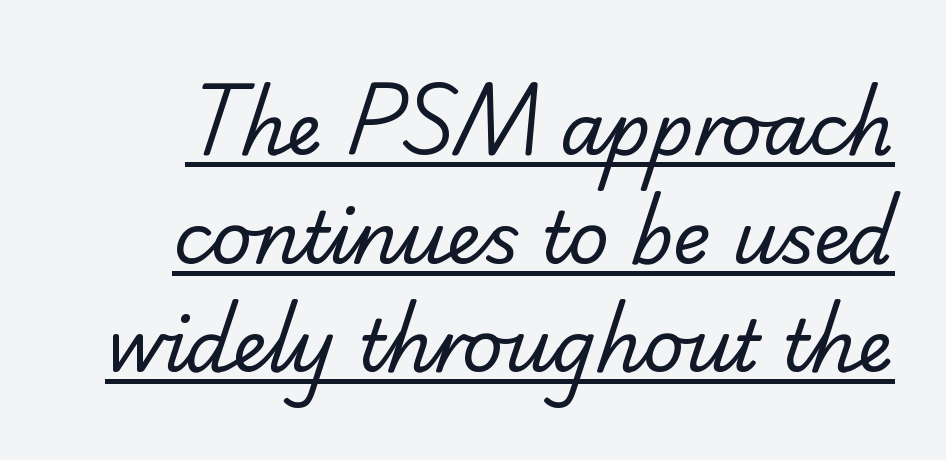
The image shows 71 px regular-weight serif type; set normal line spacing (1.53x), normal letter spacing, underlined; low stroke contrast and a small x-height.
